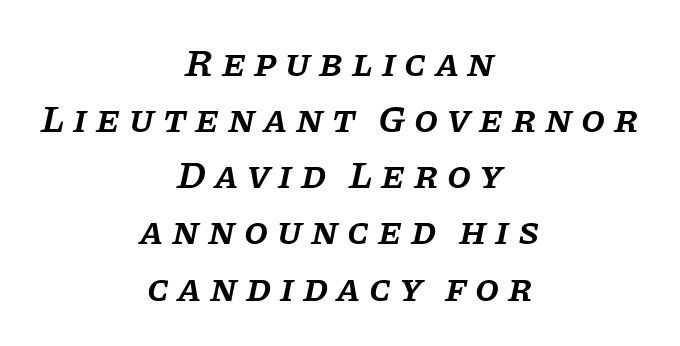
If you drew a line through each stem, it would be angled. Descenders hang freely into open space. Think of a printed novel: that variable character pitch is what you see here. Compared with typical body copy, the letter spacing here is much looser.
